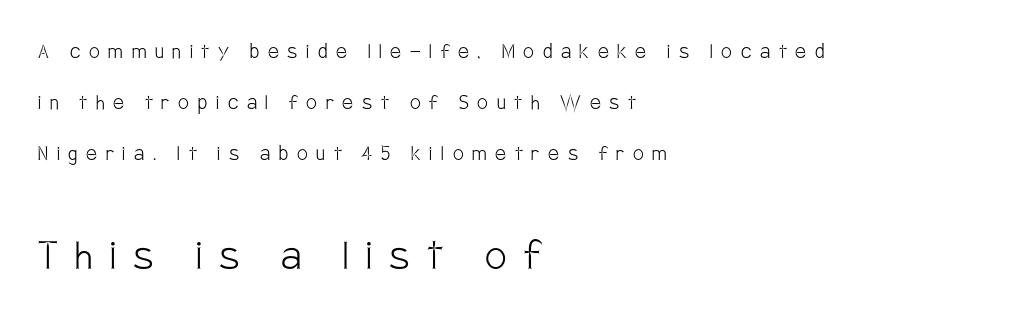
Caption: multi-line text, flush left, ragged right. When letters stand straight like this, we call the style roman or upright. The typeface chosen for these lines omits serifs. Tracking here is generous; glyphs stand well apart from one another.
